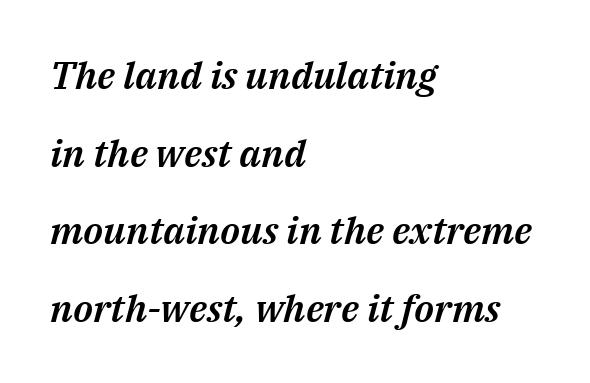
The image shows 38 px text type, italic (leaning right); set left-aligned, loose line spacing (2.04x), normal letter spacing, not underlined; medium stroke contrast and a medium x-height.
